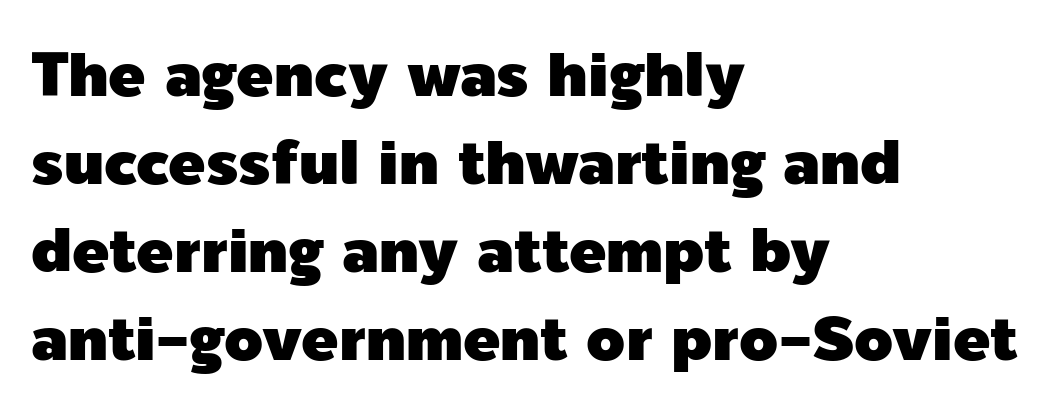
{"serif": "no", "italic": "no", "width": "normal", "x_height": "medium", "monospaced": "no", "underline": "no", "align": "left", "line_spacing": "normal", "line_spacing_ratio": 1.42, "letter_spacing": "normal", "letter_spacing_em": 0.0, "glyph_px": 62}
